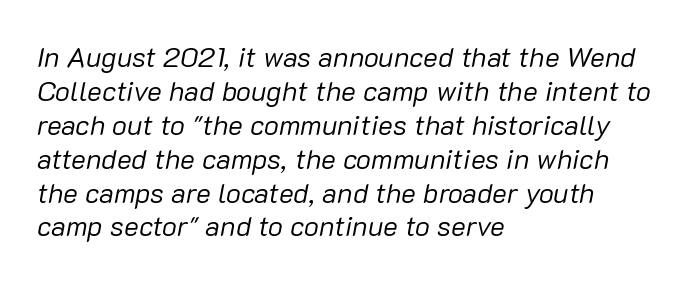
Q: Is the text bold? A: No.
Q: Is the text italic (slanted)? A: Yes, it leans right by about 10 degrees.
Q: Is the text underlined? A: No.
Q: How is the paragraph aligned? A: Left-aligned.
Q: Is the spacing between letters normal or unusually wide? A: Normal.
Q: Width (condensed, normal, or wide)? A: Normal.
Q: Stroke contrast? A: Low.
Q: x-height? A: Medium.
Q: Monospaced? A: No.
